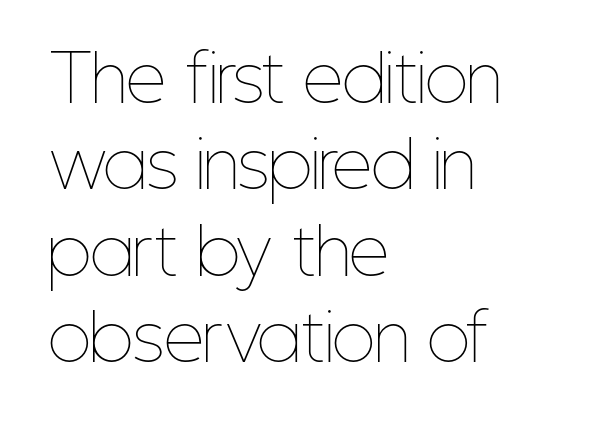
{"italic": "no", "bold": "no", "weight": "thin", "width": "condensed", "stroke_contrast": "low", "x_height": "medium", "monospaced": "no", "underline": "no", "align": "left", "line_spacing": "normal", "line_spacing_ratio": 1.37, "letter_spacing": "normal", "letter_spacing_em": 0.0, "glyph_px": 63}
